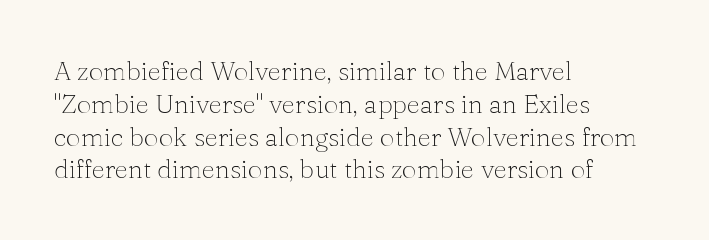
Q: Is the text bold? A: No.
Q: Is the text italic (slanted)? A: No, it is upright.
Q: Is the text underlined? A: No.
Q: How is the paragraph aligned? A: Left-aligned.
Q: Is the spacing between letters normal or unusually wide? A: Normal.
Q: Is the spacing between lines tight, normal or loose? A: Normal.
